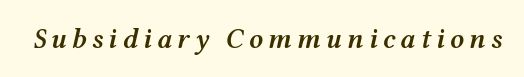
The image shows 28 px semibold, wide type, italic (leaning right); set not underlined; medium stroke contrast and a medium x-height.
